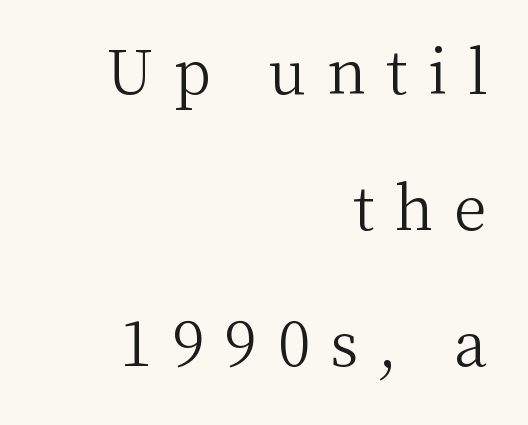
{"serif": "yes", "italic": "no", "bold": "no", "weight": "light", "width": "normal", "stroke_contrast": "medium", "x_height": "medium", "monospaced": "no", "underline": "no", "align": "right", "line_spacing": "loose", "line_spacing_ratio": 2.27, "letter_spacing": "wide", "letter_spacing_em": 0.34, "glyph_px": 60}
